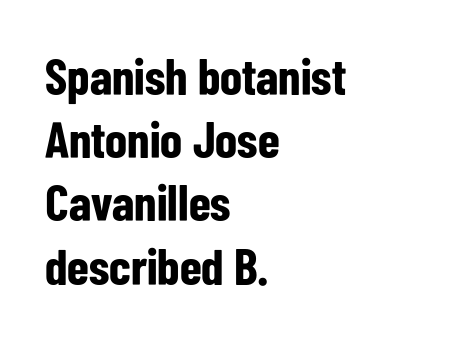
{"serif": "no", "italic": "no", "bold": "yes", "weight": "bold", "width": "condensed", "stroke_contrast": "low", "x_height": "medium", "monospaced": "no", "underline": "no", "align": "left", "line_spacing_ratio": 1.24, "letter_spacing": "normal", "letter_spacing_em": 0.0, "glyph_px": 51}
